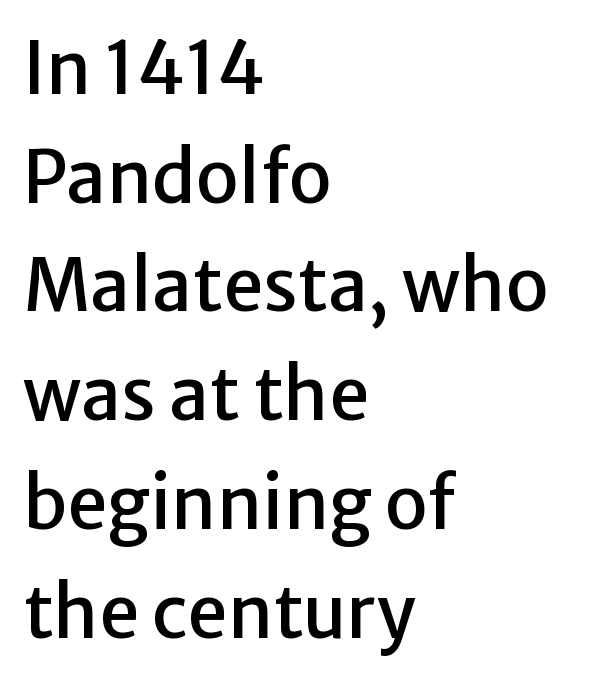
{"serif": "no", "italic": "no", "width": "normal", "stroke_contrast": "low", "x_height": "medium", "monospaced": "no", "underline": "no", "align": "left", "line_spacing": "normal", "line_spacing_ratio": 1.51, "letter_spacing": "normal", "letter_spacing_em": 0.0, "glyph_px": 72}
